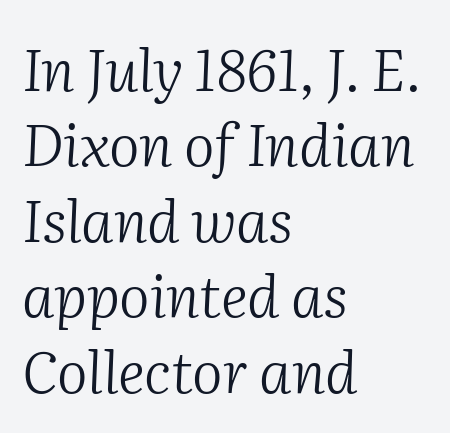
The image shows 58 px light serif type, italic (leaning right); set left-aligned, normal line spacing (1.3x), normal letter spacing, not underlined; medium stroke contrast and a medium x-height.
